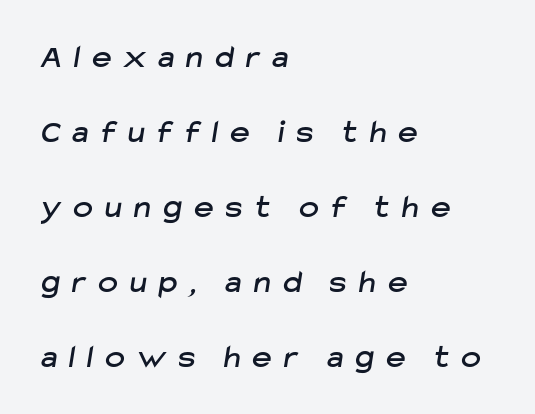
{"serif": "no", "width": "normal", "stroke_contrast": "low", "x_height": "medium", "monospaced": "no", "underline": "no", "align": "left", "line_spacing": "loose", "line_spacing_ratio": 2.27, "letter_spacing": "wide", "letter_spacing_em": 0.38, "glyph_px": 33}
